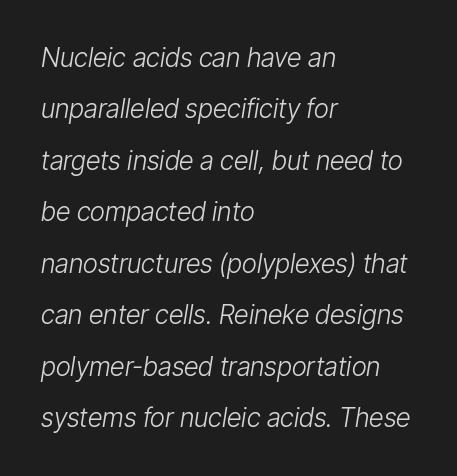
The image shows 26 px text type, italic (leaning right); set left-aligned, loose line spacing (1.98x), normal letter spacing, not underlined.
